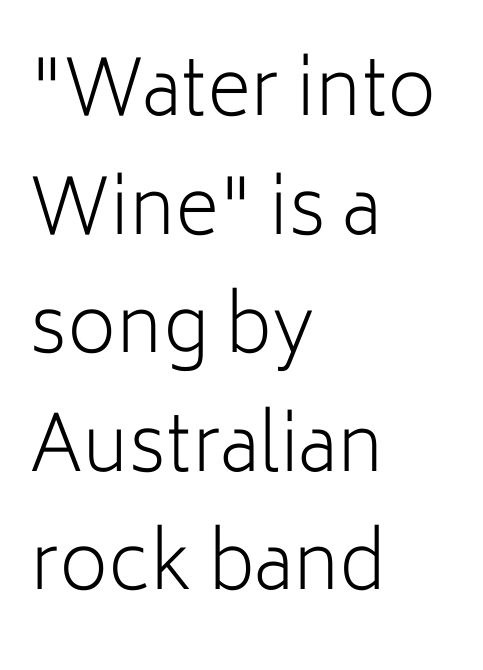
{"serif": "no", "italic": "no", "bold": "no", "weight": "light", "width": "normal", "stroke_contrast": "low", "x_height": "medium", "monospaced": "no", "underline": "no", "align": "left", "line_spacing": "normal", "line_spacing_ratio": 1.56, "letter_spacing": "normal", "letter_spacing_em": 0.0, "glyph_px": 76}
